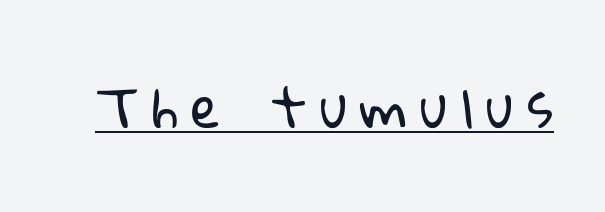
{"serif": "no", "bold": "no", "weight": "regular", "width": "normal", "stroke_contrast": "low", "x_height": "medium", "monospaced": "no", "underline": "yes", "letter_spacing": "wide", "letter_spacing_em": 0.25, "glyph_px": 54}
